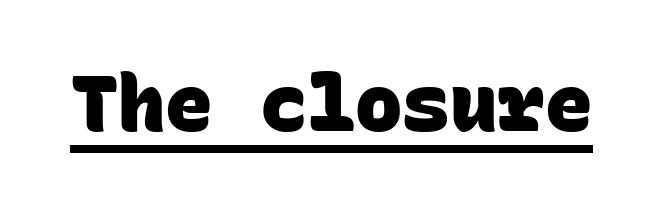
The image shows 79 px heavy sans-serif type, monospaced; set normal letter spacing, underlined; low stroke contrast and a large x-height.
